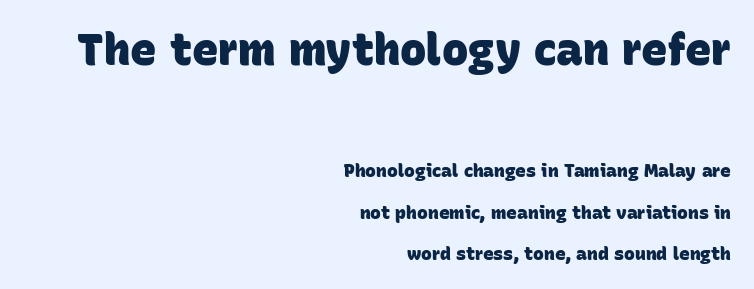
The image shows 44 px heavy sans-serif type; set right-aligned, loose line spacing (2.3x), normal letter spacing, not underlined; the first (top) block is 2.44x larger; low stroke contrast and a large x-height.
